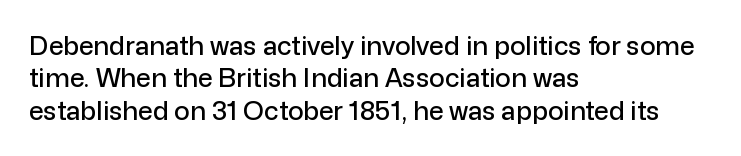
{"italic": "no", "underline": "no", "align": "left", "line_spacing": "normal", "line_spacing_ratio": 1.25, "letter_spacing": "normal", "letter_spacing_em": 0.0, "glyph_px": 26}
